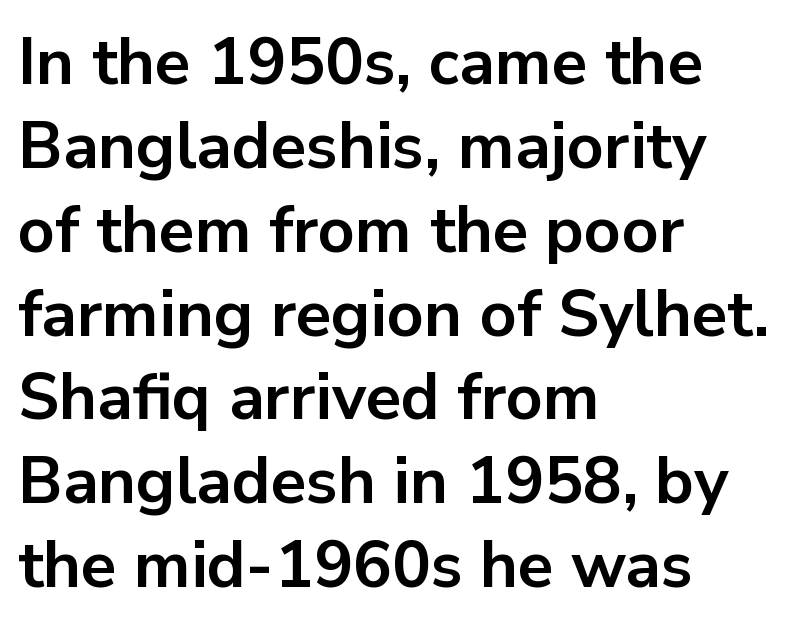
The image shows 65 px bold sans-serif type, upright; set left-aligned, normal line spacing (1.29x), normal letter spacing, not underlined; low stroke contrast and a medium x-height.
